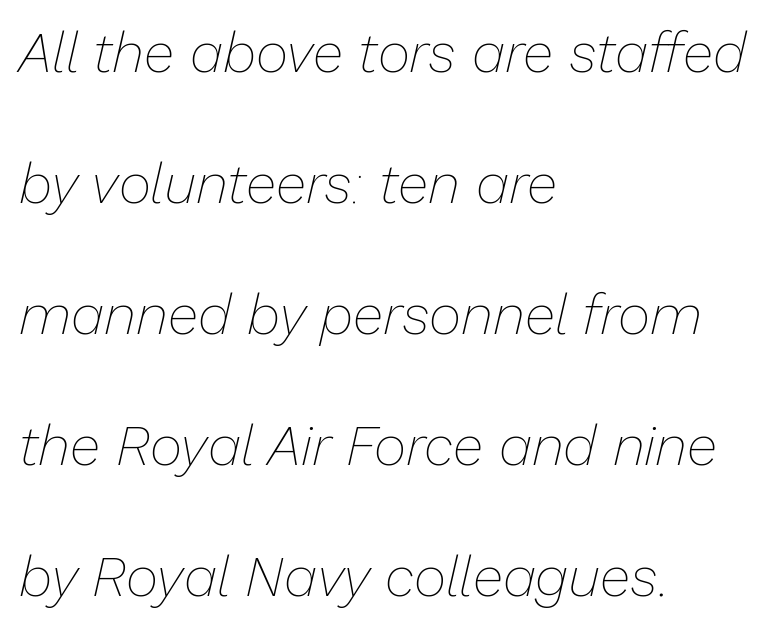
Q: Is the text bold? A: No.
Q: Is the text italic (slanted)? A: Yes, it leans right by about 13 degrees.
Q: Is the text underlined? A: No.
Q: How is the paragraph aligned? A: Left-aligned.
Q: Is the spacing between letters normal or unusually wide? A: Normal.
Q: Is the spacing between lines tight, normal or loose? A: Loose.
Q: Width (condensed, normal, or wide)? A: Normal.
Q: Stroke contrast? A: Low.
Q: x-height? A: Medium.
Q: Monospaced? A: No.
